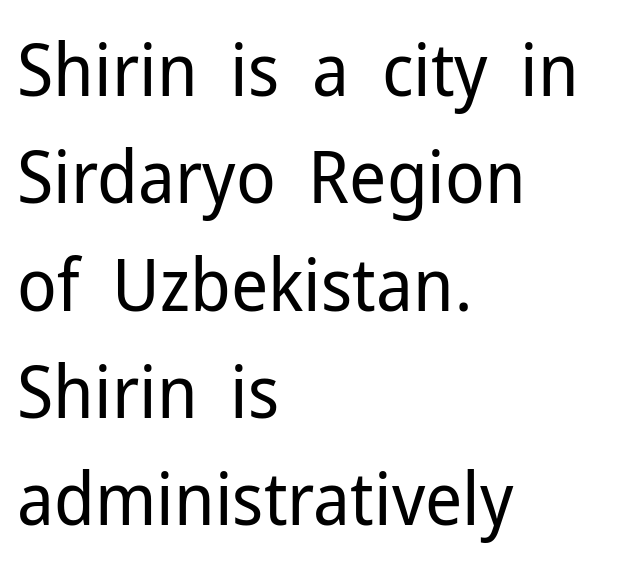
Nope, no serifs anywhere on these letters. The letters advance in unequal steps, a hallmark of proportional type. Letters have the restrained weight of plain body copy at most. The baseline area is clear.
